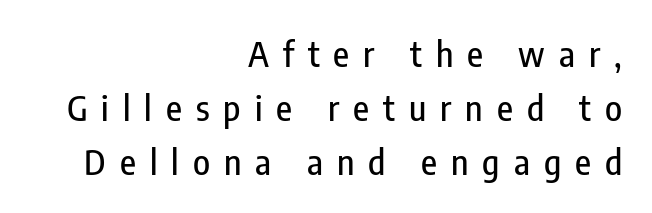
The image shows 35 px condensed sans-serif type, upright; set right-aligned, normal line spacing (1.54x), unusually wide letter spacing (+0.4 em), not underlined; low stroke contrast and a medium x-height.
